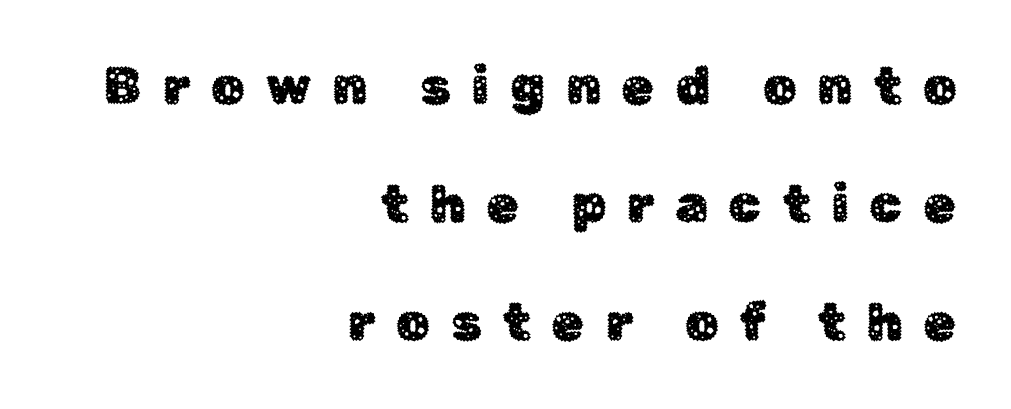
The passage shown is not underscored anywhere. Spacing verdict: proportional, widths tailored to each character. Horizontal bands of white between lines are thick stripes. When letters stand straight like this, we call the style roman or upright.
